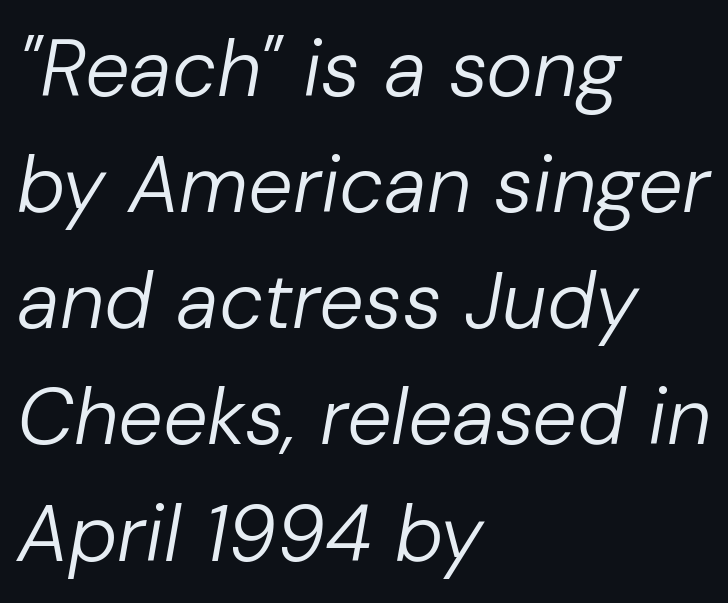
Underline: absent. The rows are spaced the way most documents space them. The passage shown is typed in a proportional face where columns would drift. The lettering tilts uniformly, giving the passage an italic look. Left-aligned paragraph, ragged on the right. Characters follow at the spacing the type designer built in.
